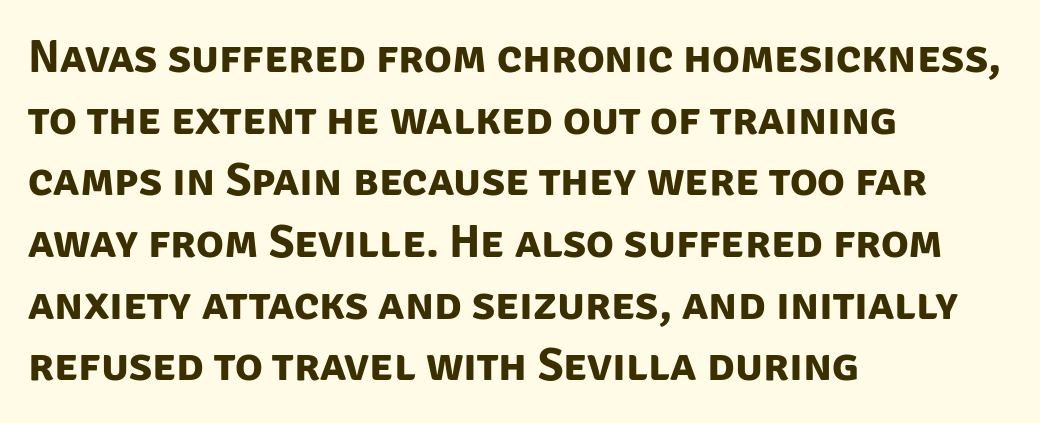
{"serif": "no", "bold": "yes", "weight": "bold", "width": "normal", "stroke_contrast": "low", "x_height": "large", "monospaced": "no", "underline": "no", "align": "left", "line_spacing": "normal", "line_spacing_ratio": 1.34, "letter_spacing": "normal", "letter_spacing_em": 0.0, "glyph_px": 46}
